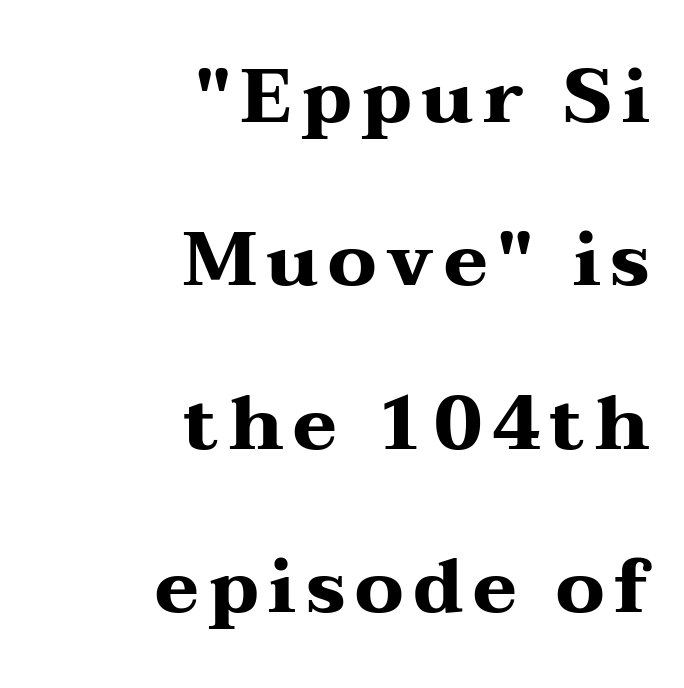
Look at the stroke-to-counter ratio: heavy, a bold. The area under the type is left untouched. The lines are spread far apart with generous leading. Proportional: the letters do not fall into vertical columns. Classification — serif.
